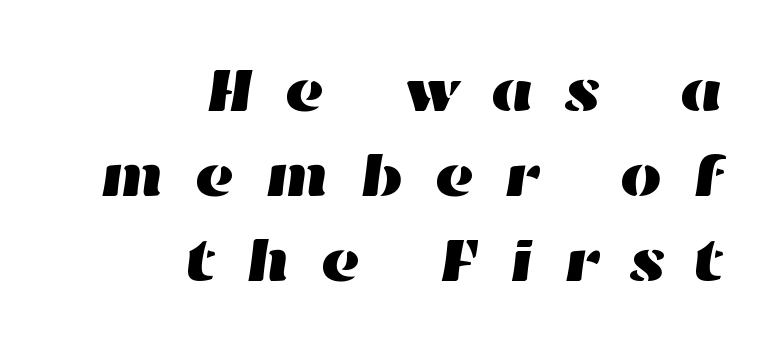
{"width": "wide", "stroke_contrast": "high", "x_height": "medium", "monospaced": "no", "underline": "no", "align": "right", "line_spacing": "normal", "line_spacing_ratio": 1.39, "letter_spacing": "wide", "letter_spacing_em": 0.48, "glyph_px": 61}
